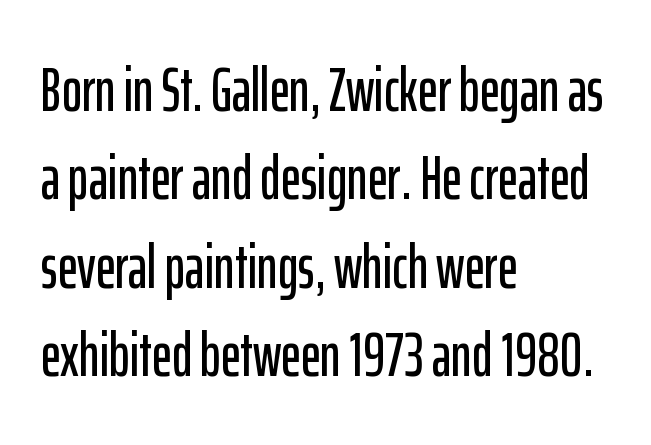
The image shows 61 px condensed sans-serif type, upright; set left-aligned, normal line spacing (1.45x), normal letter spacing, not underlined; low stroke contrast and a medium x-height.
